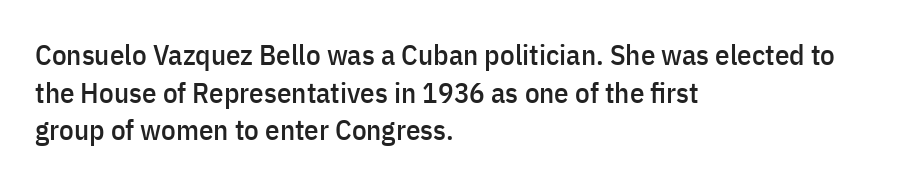
The letters advance in unequal steps, a hallmark of proportional type. The ragged edge is on the right, which tells us the setting is flush left. No extra tracking has been applied to these lines. The face used here is a sans, in the tradition of grotesques and geometrics. Nope, not italic — everything's standing straight.
